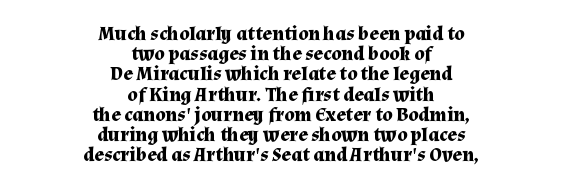
The image shows 20 px bold type, upright; set centered, tight line spacing (1.01x), normal letter spacing, not underlined.
